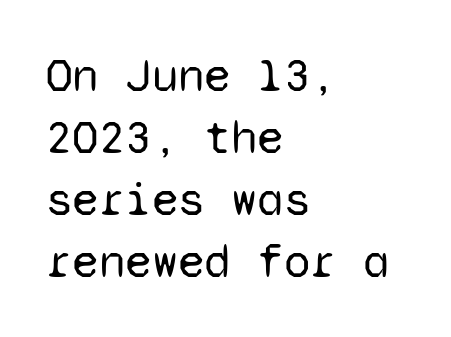
{"serif": "no", "italic": "no", "bold": "no", "weight": "regular", "width": "normal", "stroke_contrast": "low", "x_height": "medium", "monospaced": "yes", "underline": "no", "align": "left", "line_spacing": "normal", "line_spacing_ratio": 1.29, "letter_spacing": "normal", "letter_spacing_em": 0.0, "glyph_px": 48}
